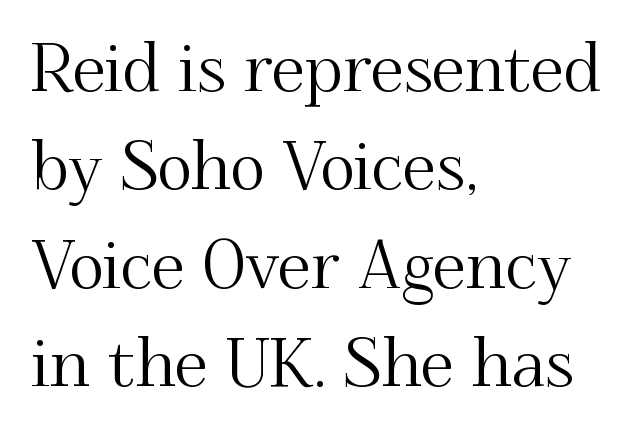
Q: Is the text italic (slanted)? A: No, it is upright.
Q: Is the typeface a serif or a sans-serif typeface? A: Serif.
Q: Is the text underlined? A: No.
Q: How is the paragraph aligned? A: Left-aligned.
Q: Is the spacing between letters normal or unusually wide? A: Normal.
Q: Is the spacing between lines tight, normal or loose? A: Normal.
Q: Width (condensed, normal, or wide)? A: Normal.
Q: Stroke contrast? A: Medium.
Q: x-height? A: Small.
Q: Monospaced? A: No.
